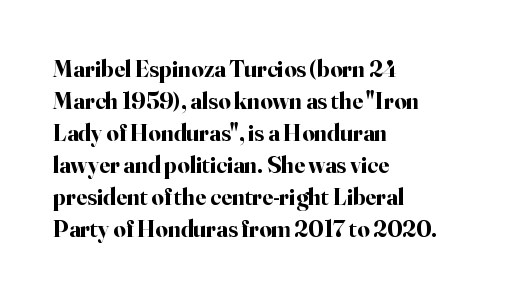
{"italic": "no", "bold": "yes", "underline": "no", "align": "left", "line_spacing": "normal", "line_spacing_ratio": 1.33, "letter_spacing": "normal", "letter_spacing_em": 0.0, "glyph_px": 24}
